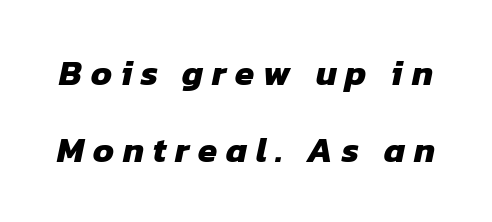
Q: Is the text bold? A: Yes.
Q: Is the typeface a serif or a sans-serif typeface? A: Sans-serif.
Q: Is the text underlined? A: No.
Q: Is the spacing between letters normal or unusually wide? A: Unusually wide.
Q: Is the spacing between lines tight, normal or loose? A: Loose.
Q: Width (condensed, normal, or wide)? A: Normal.
Q: Stroke contrast? A: Low.
Q: x-height? A: Medium.
Q: Monospaced? A: No.
